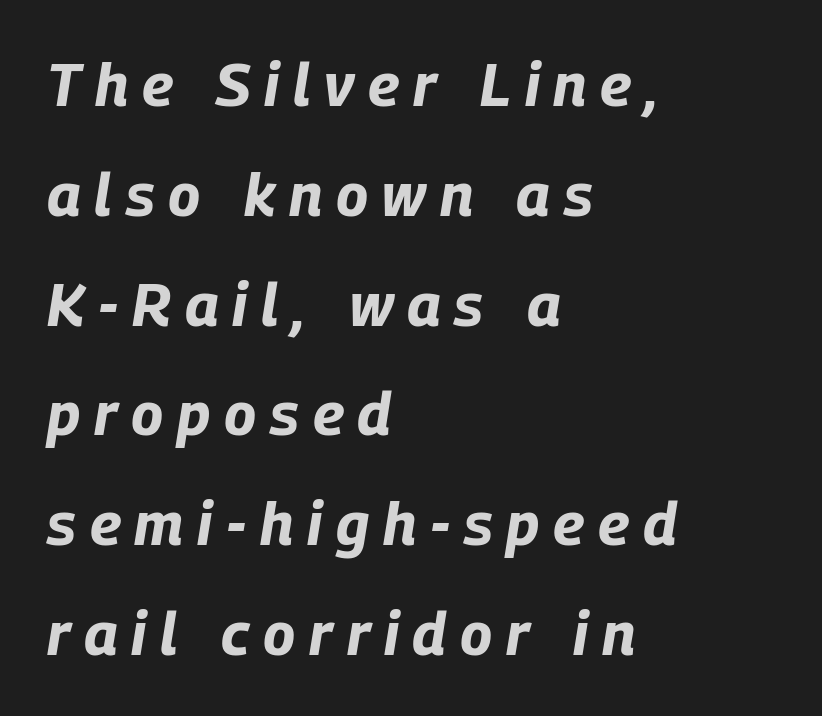
{"italic": "yes", "lean": "right", "slant_degrees": 9, "bold": "yes", "weight": "bold", "width": "condensed", "stroke_contrast": "low", "x_height": "large", "monospaced": "no", "underline": "no", "align": "left", "line_spacing_ratio": 1.83, "letter_spacing": "wide", "letter_spacing_em": 0.23, "glyph_px": 60}
